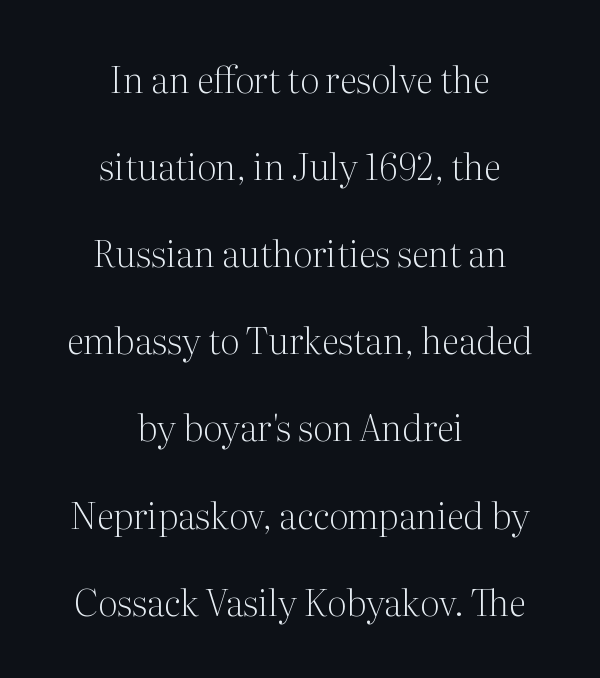
Quick note: not italic, upright. Tracking value appears to be zero — textbook default spacing. The face used here is proportionally spaced, like ordinary book or web type. The zone under the glyphs is completely vacant. Summary of vertical rhythm: relaxed, with wide interline spacing. Both edges are ragged and mirror each other, which tells us the setting is centered.
